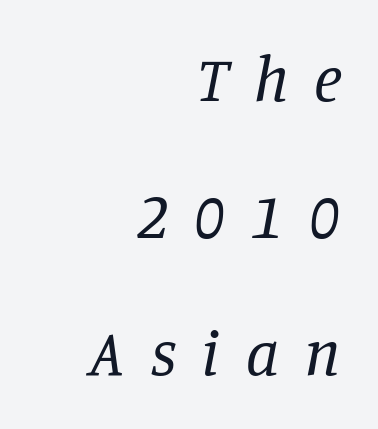
Q: Is the text bold? A: No.
Q: Is the text italic (slanted)? A: Yes, it leans right by about 11 degrees.
Q: Is the typeface a serif or a sans-serif typeface? A: Serif.
Q: Is the text underlined? A: No.
Q: How is the paragraph aligned? A: Right-aligned.
Q: Is the spacing between letters normal or unusually wide? A: Unusually wide.
Q: Is the spacing between lines tight, normal or loose? A: Loose.
Q: Width (condensed, normal, or wide)? A: Normal.
Q: Stroke contrast? A: Low.
Q: x-height? A: Large.
Q: Monospaced? A: No.
